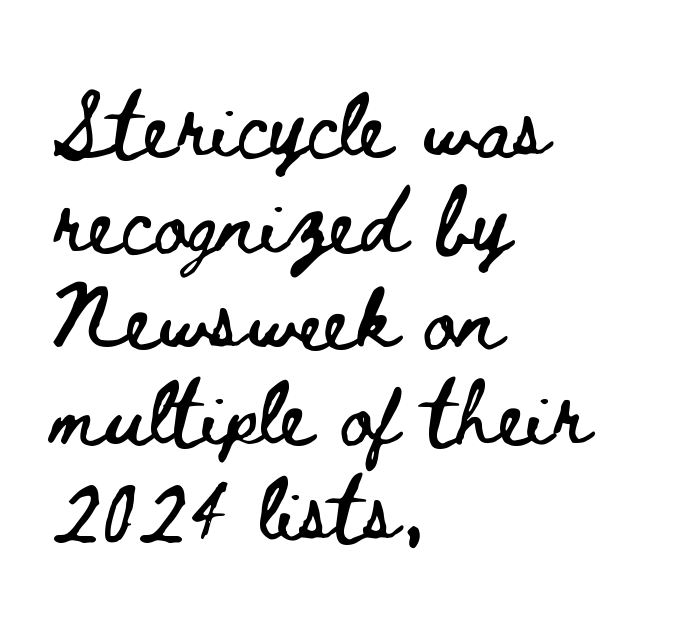
The rows are spaced the way most documents space them. Nothing unusual about the tracking: characters are spaced as the font intends. The rag falls on the right side of this text block. Rule under the text: the space is simply empty.
